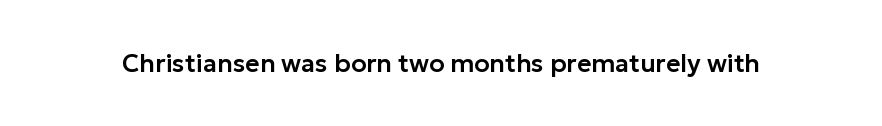
{"italic": "no", "underline": "no", "letter_spacing": "normal", "letter_spacing_em": 0.0, "glyph_px": 25}
